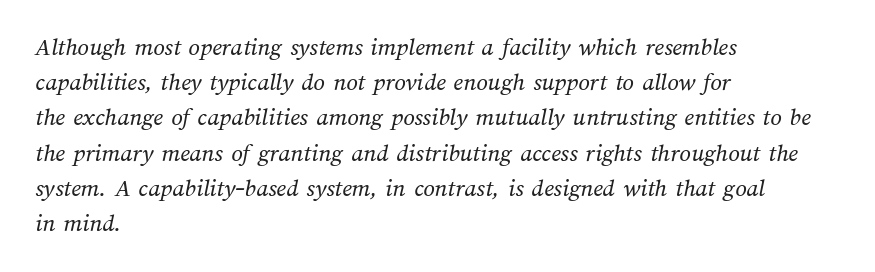
The image shows 25 px text type; set left-aligned, normal line spacing (1.41x), normal letter spacing, not underlined.
